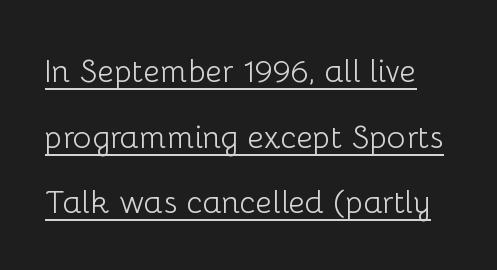
{"serif": "no", "italic": "no", "bold": "no", "weight": "light", "width": "normal", "stroke_contrast": "low", "x_height": "medium", "monospaced": "no", "underline": "yes", "line_spacing": "loose", "line_spacing_ratio": 2.05, "letter_spacing": "normal", "letter_spacing_em": 0.0, "glyph_px": 32}
